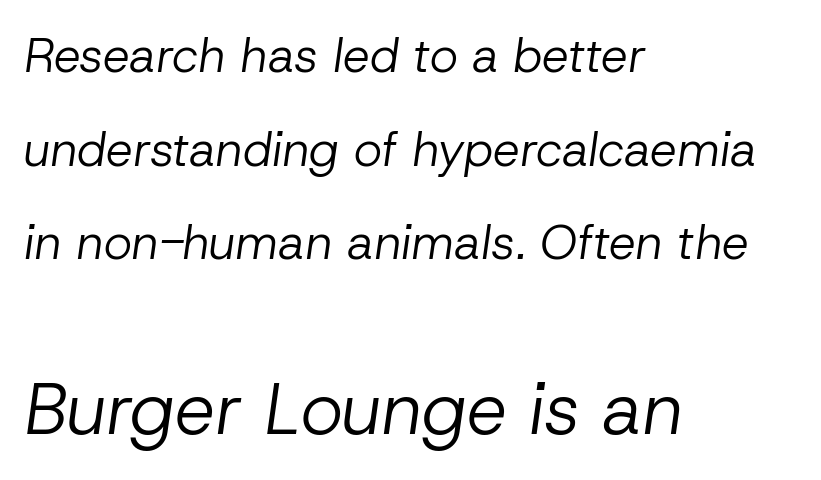
{"italic": "yes", "lean": "right", "slant_degrees": 8, "bold": "no", "weight": "regular", "width": "normal", "stroke_contrast": "low", "x_height": "medium", "monospaced": "no", "underline": "no", "align": "left", "line_spacing": "loose", "line_spacing_ratio": 1.95, "letter_spacing": "normal", "letter_spacing_em": 0.0, "larger_block": "second", "size_ratio": 1.5, "glyph_px": 72}
